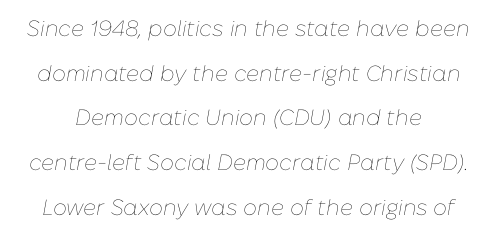
Q: Is the text bold? A: No.
Q: Is the text italic (slanted)? A: Yes, it leans right by about 10 degrees.
Q: Is the text underlined? A: No.
Q: Is the spacing between letters normal or unusually wide? A: Normal.
Q: Is the spacing between lines tight, normal or loose? A: Loose.
